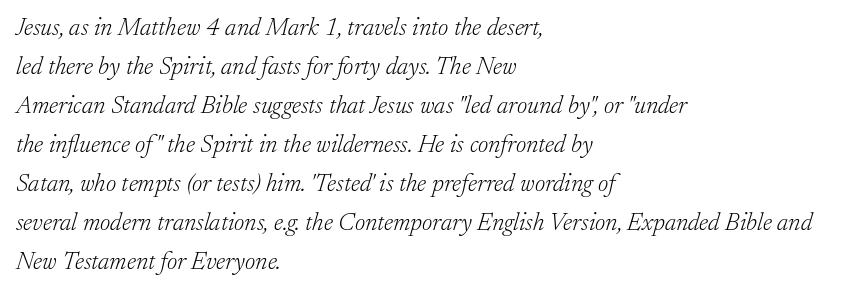
The image shows 25 px text type, italic (leaning right); set left-aligned, normal line spacing (1.56x), normal letter spacing, not underlined.
